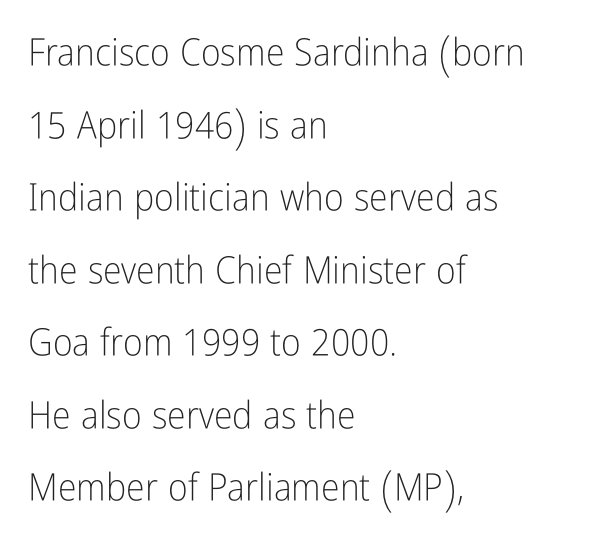
The weight tops out at a normal text grade. Typeset ragged right — the left edge is the straight one. The face used here is a sans, in the tradition of grotesques and geometrics. If you measured baseline to baseline, you'd find a long distance. Honestly, there is no underline to notice here at all.
